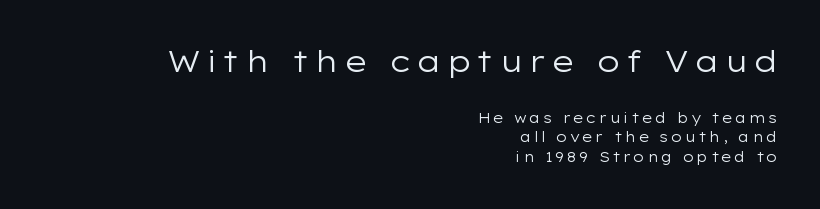
{"serif": "no", "italic": "no", "bold": "no", "weight": "regular", "width": "wide", "stroke_contrast": "low", "x_height": "medium", "monospaced": "no", "underline": "no", "align": "right", "line_spacing": "normal", "line_spacing_ratio": 1.42, "larger_block": "first", "size_ratio": 2.14, "glyph_px": 30}
